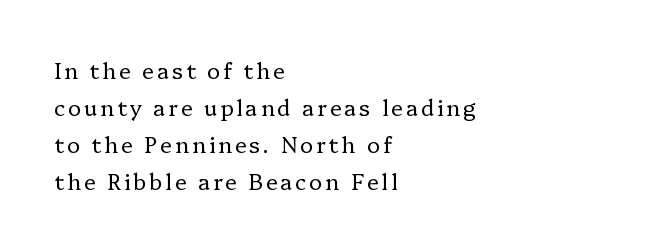
The letterforms sit at book weight or below. Each new line begins a customary step beneath the previous one. Just letters on the line, the space beneath them empty. Line beginnings align vertically; line endings do not. Unlike italic type, these characters show no tilt at all.
